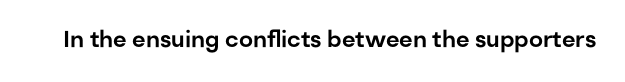
Each word holds together tightly as a unit, with standard inter-letter gaps. Posture: upright roman. The specimen omits any rule beneath the text block's lines.
